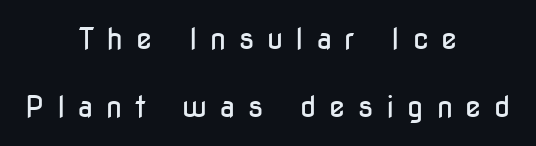
Q: Is the text bold? A: No.
Q: Is the text italic (slanted)? A: No, it is upright.
Q: Is the typeface a serif or a sans-serif typeface? A: Sans-serif.
Q: Is the text underlined? A: No.
Q: How is the paragraph aligned? A: Centered.
Q: Is the spacing between letters normal or unusually wide? A: Unusually wide.
Q: Is the spacing between lines tight, normal or loose? A: Loose.
Q: Width (condensed, normal, or wide)? A: Condensed.
Q: Stroke contrast? A: Low.
Q: x-height? A: Medium.
Q: Monospaced? A: No.
